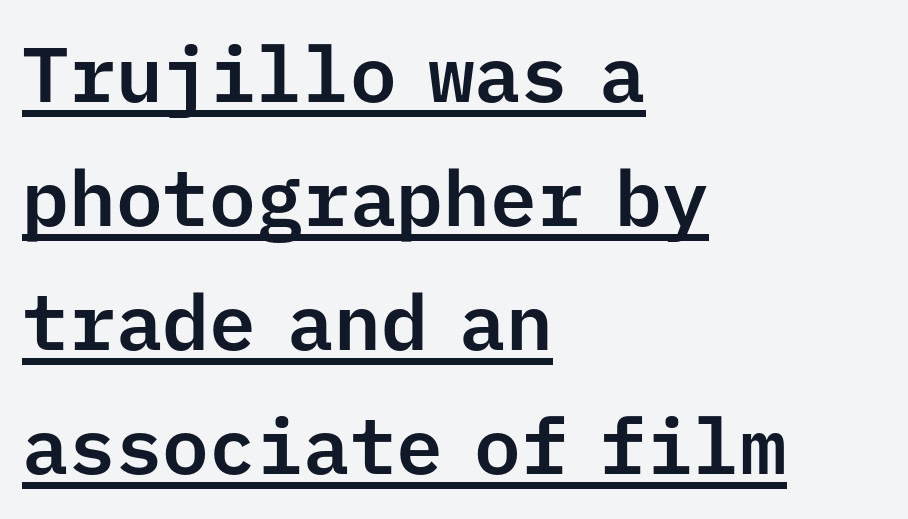
Students, observe: this is what conventionally led text looks like. Notice how a bar underscores the lettering throughout. If you drew a line through each stem, it would be perfectly vertical. The setting favours the left margin, as ordinary paragraphs usually do.
